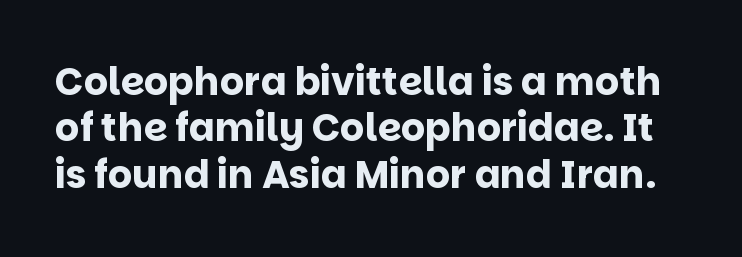
The image shows 38 px bold sans-serif type, upright; set line spacing 1.22x, normal letter spacing, not underlined; low stroke contrast and a large x-height.
